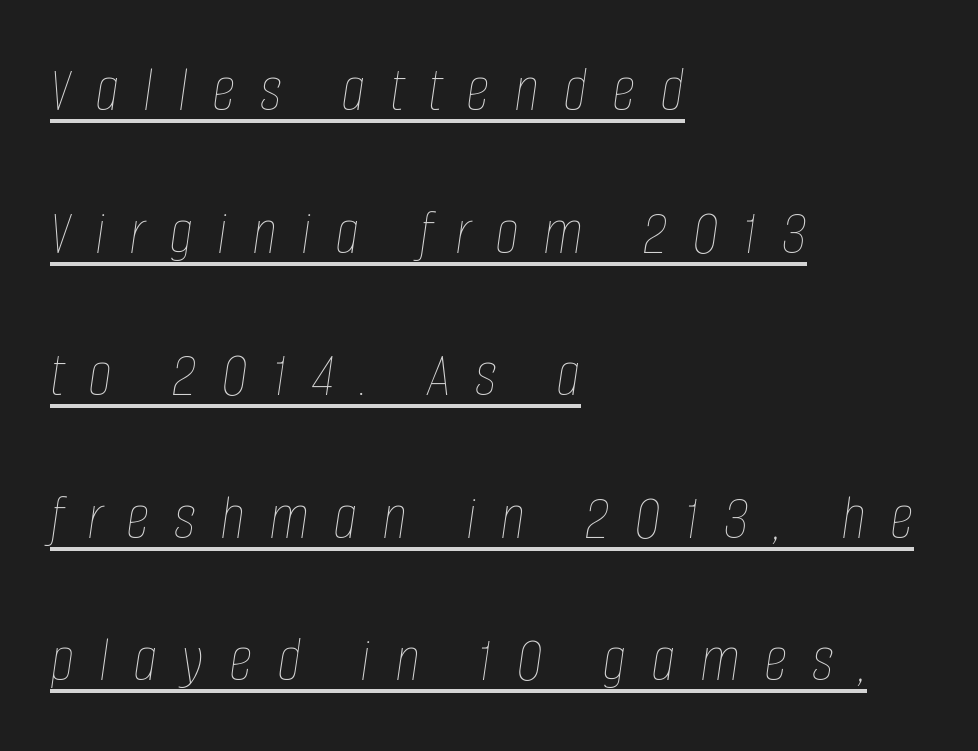
Students, observe the line beneath the letters — that is underlining. The line-height multiplier appears high, well above default. This sample is left-justified, so line endings fall wherever the words run out. The horizontal fit of the characters is loose and conspicuously gappy.
